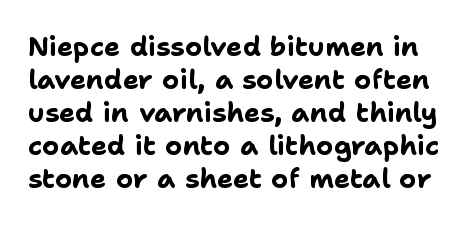
The image shows 27 px bold type, upright; set line spacing 1.22x, normal letter spacing, not underlined.
